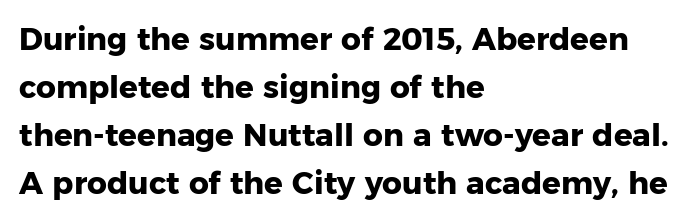
Does the lettering tilt? It doesn't — this is upright. A full-strength bold gives these letters their thick strokes. Any mark beneath the type? The region is blank. Does the type have serifs? No, each stem ends abruptly. Each line starts at the same left margin while the right side varies. No extra tracking has been applied to these lines.
